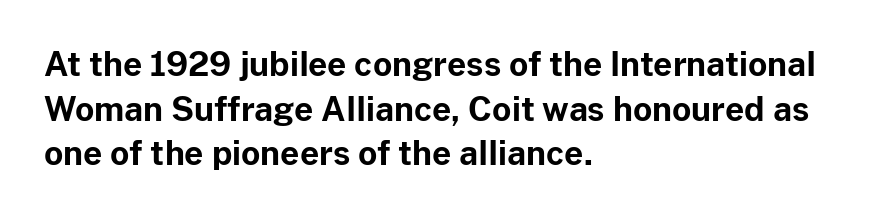
Q: Is the text bold? A: Yes.
Q: Is the text italic (slanted)? A: No, it is upright.
Q: Is the typeface a serif or a sans-serif typeface? A: Sans-serif.
Q: Is the text underlined? A: No.
Q: How is the paragraph aligned? A: Left-aligned.
Q: Is the spacing between letters normal or unusually wide? A: Normal.
Q: Is the spacing between lines tight, normal or loose? A: Normal.
Q: Width (condensed, normal, or wide)? A: Normal.
Q: Stroke contrast? A: Low.
Q: x-height? A: Medium.
Q: Monospaced? A: No.
